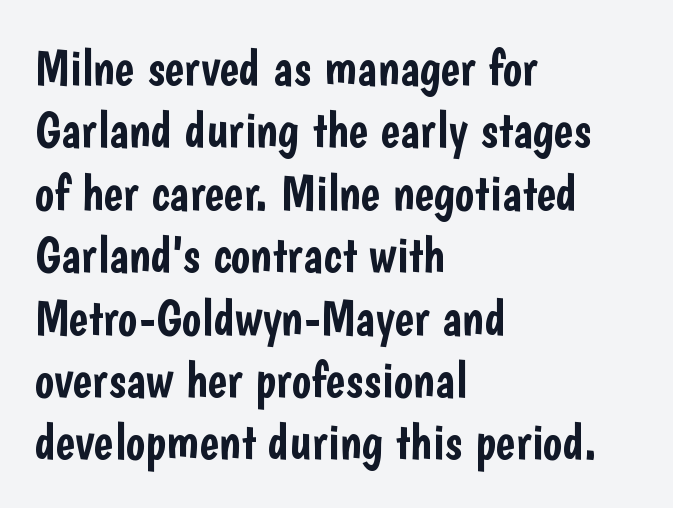
Type style note: lacks serifs. This rendering features lettering with no underline. Each line starts at the same left margin while the right side varies. These lines are rendered in a variable-pitch font. Nope, not italic — everything's standing straight. Is the letter spacing exaggerated? No — it looks like the ordinary default.
